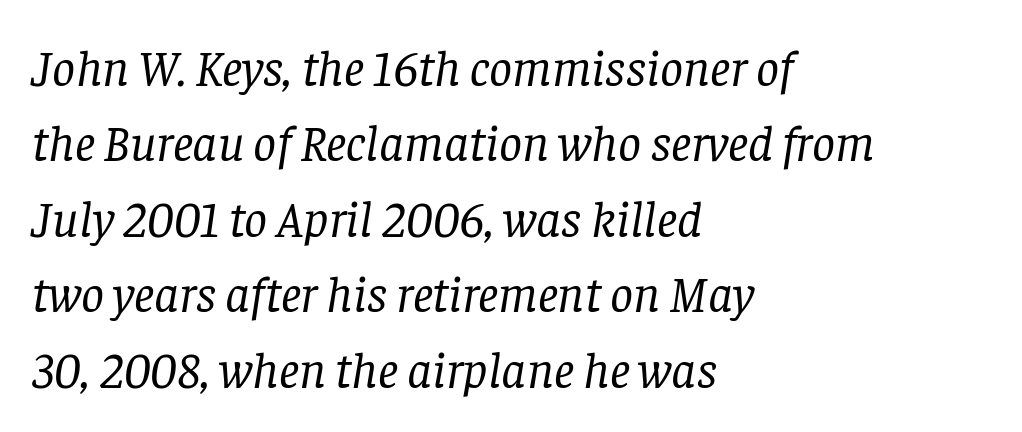
Q: Is the text bold? A: No.
Q: Is the text italic (slanted)? A: Yes, it leans right by about 8 degrees.
Q: Is the typeface a serif or a sans-serif typeface? A: Serif.
Q: Is the text underlined? A: No.
Q: How is the paragraph aligned? A: Left-aligned.
Q: Is the spacing between letters normal or unusually wide? A: Normal.
Q: Is the spacing between lines tight, normal or loose? A: Normal.
Q: Width (condensed, normal, or wide)? A: Normal.
Q: Stroke contrast? A: Low.
Q: x-height? A: Large.
Q: Monospaced? A: No.
